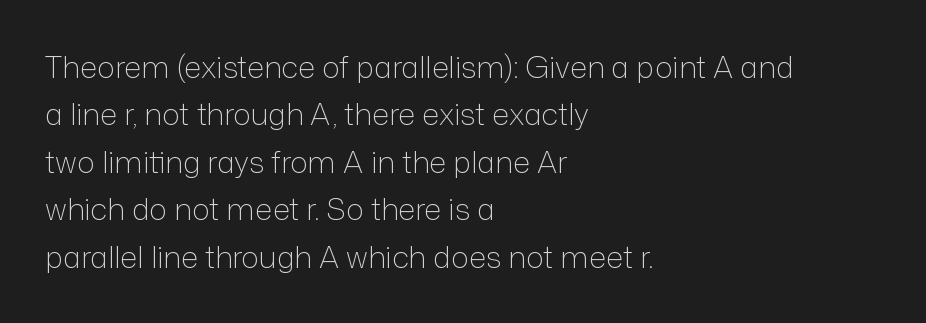
The image shows 30 px light sans-serif type, upright; set left-aligned, normal line spacing (1.58x), normal letter spacing, not underlined; low stroke contrast and a medium x-height.
